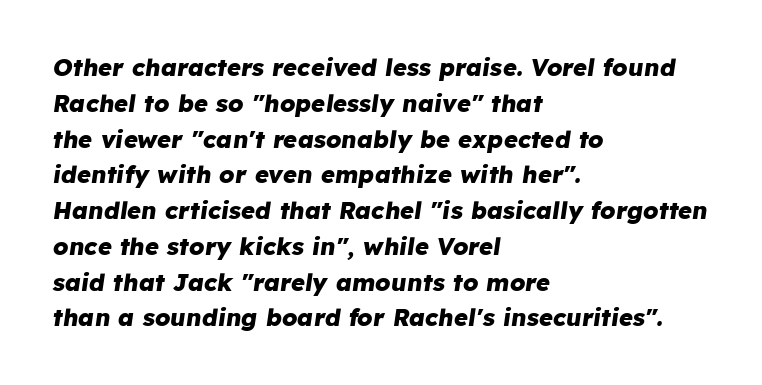
{"italic": "yes", "lean": "right", "slant_degrees": 8, "bold": "yes", "underline": "no", "align": "left", "line_spacing": "normal", "line_spacing_ratio": 1.49, "letter_spacing": "normal", "letter_spacing_em": 0.0, "glyph_px": 24}
